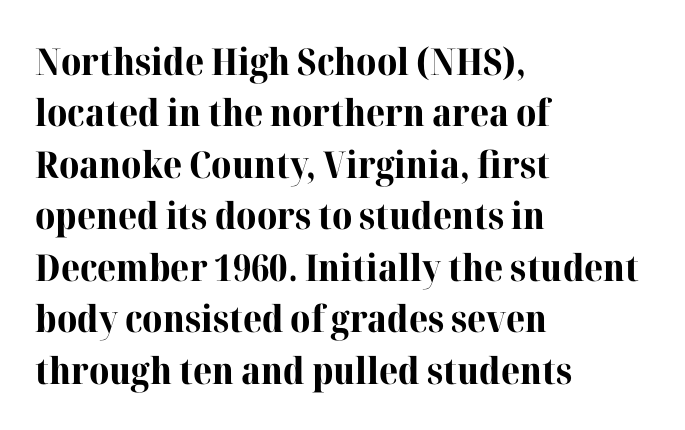
The image shows 37 px bold serif type, upright; set left-aligned, normal line spacing (1.39x), normal letter spacing, not underlined; high stroke contrast and a medium x-height.
